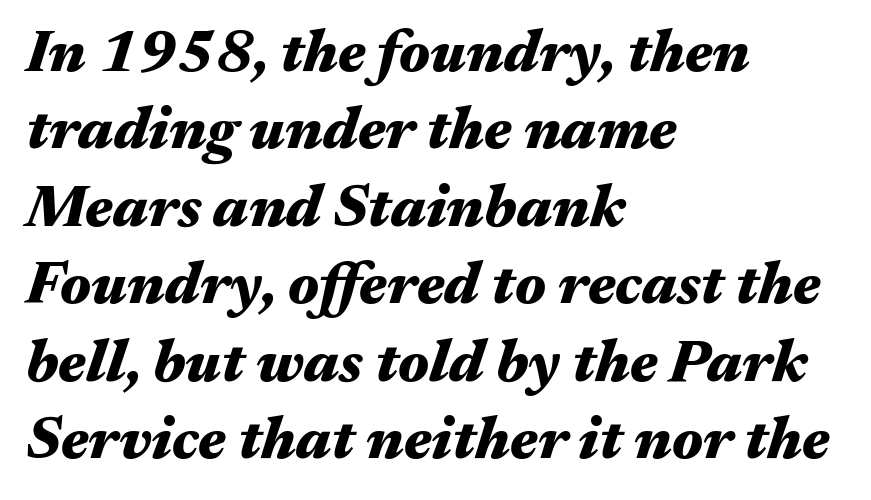
The image shows 60 px heavy, wide type, italic (leaning right); set left-aligned, normal line spacing (1.29x), normal letter spacing, not underlined; medium stroke contrast and a medium x-height.
